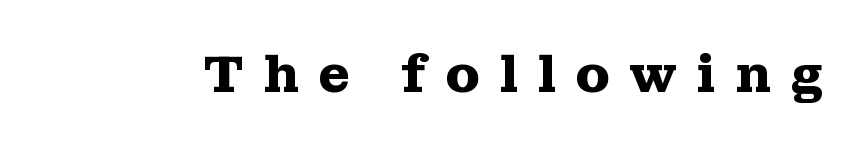
{"serif": "yes", "italic": "no", "bold": "yes", "weight": "heavy", "width": "wide", "stroke_contrast": "medium", "x_height": "medium", "monospaced": "no", "underline": "no", "letter_spacing": "wide", "letter_spacing_em": 0.37, "glyph_px": 51}
